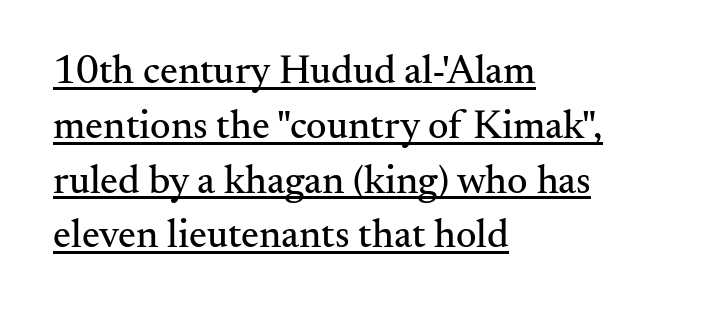
{"serif": "yes", "italic": "no", "width": "normal", "stroke_contrast": "medium", "x_height": "small", "monospaced": "no", "underline": "yes", "align": "left", "line_spacing": "normal", "line_spacing_ratio": 1.37, "letter_spacing": "normal", "letter_spacing_em": 0.0, "glyph_px": 40}
